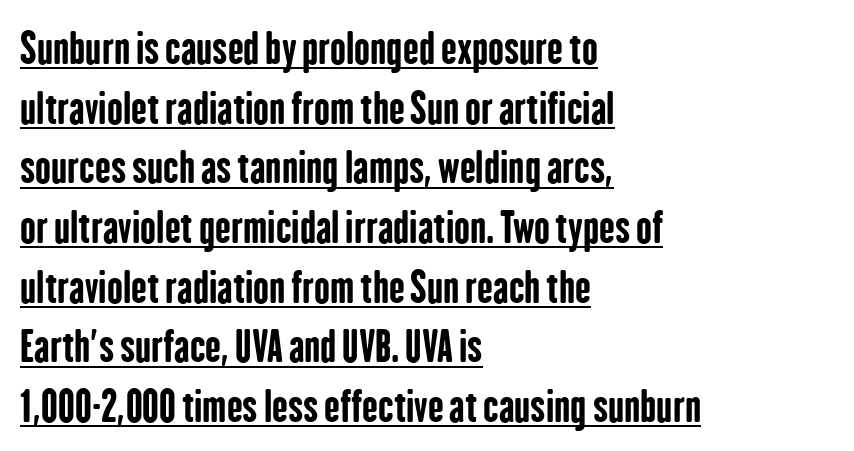
{"serif": "no", "italic": "no", "bold": "yes", "weight": "bold", "width": "condensed", "stroke_contrast": "low", "x_height": "medium", "monospaced": "no", "underline": "yes", "align": "left", "line_spacing": "normal", "line_spacing_ratio": 1.42, "letter_spacing": "normal", "letter_spacing_em": 0.0, "glyph_px": 42}
